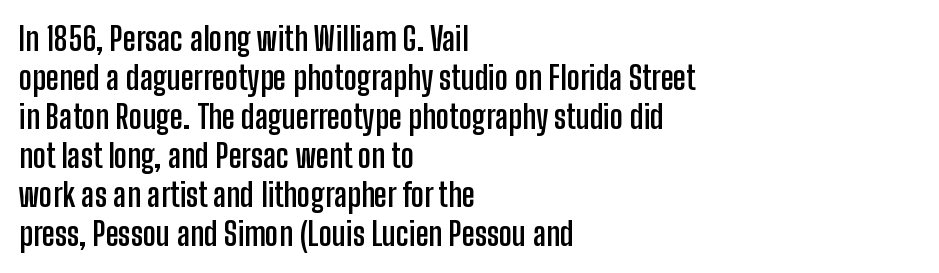
{"serif": "no", "italic": "no", "bold": "yes", "weight": "semibold", "width": "condensed", "stroke_contrast": "low", "x_height": "medium", "monospaced": "no", "underline": "no", "align": "left", "line_spacing_ratio": 1.22, "letter_spacing": "normal", "letter_spacing_em": 0.0, "glyph_px": 32}
